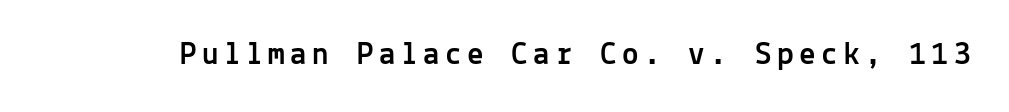
Regarding serifs, this sample does without them. Tall strokes in this sample are plumb rather than angled. Is this a fixed-width face? Yes — each glyph sits in an identical cell. Rule under the text: the space is simply empty.
